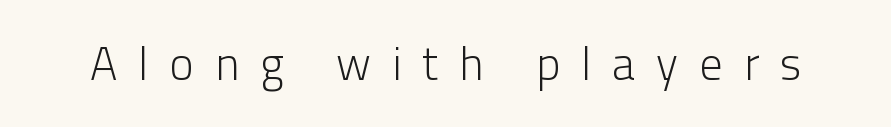
Character widths vary here, with narrow letters taking less room than wide ones. Weight: regular or lighter. The string is rendered with underlining switched off. In terms of posture, this sample is upright. Classification — sans serif. Between one letter and the next there's a generous, obvious gap.
